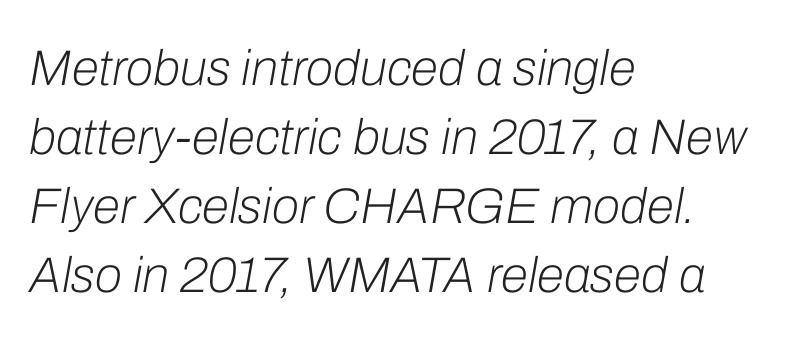
Teacher's note: observe the even left margin — that is flush-left alignment. Leading matches the norm, producing a regular column. You can tell it's italic because the verticals aren't actually vertical. Here the glyphs are tracked normally, forming tight word shapes. These lines are rendered in a variable-pitch font.
